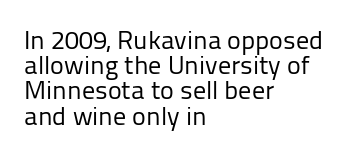
Q: Is the text bold? A: No.
Q: Is the text italic (slanted)? A: No, it is upright.
Q: Is the text underlined? A: No.
Q: How is the paragraph aligned? A: Left-aligned.
Q: Is the spacing between letters normal or unusually wide? A: Normal.
Q: Is the spacing between lines tight, normal or loose? A: Tight.
